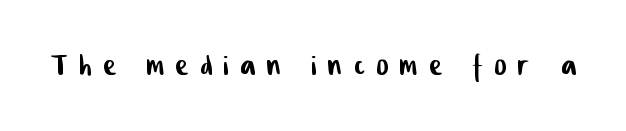
Q: Is the typeface a serif or a sans-serif typeface? A: Sans-serif.
Q: Is the text underlined? A: No.
Q: Is the spacing between letters normal or unusually wide? A: Unusually wide.
Q: Width (condensed, normal, or wide)? A: Condensed.
Q: Stroke contrast? A: Low.
Q: x-height? A: Medium.
Q: Monospaced? A: No.
